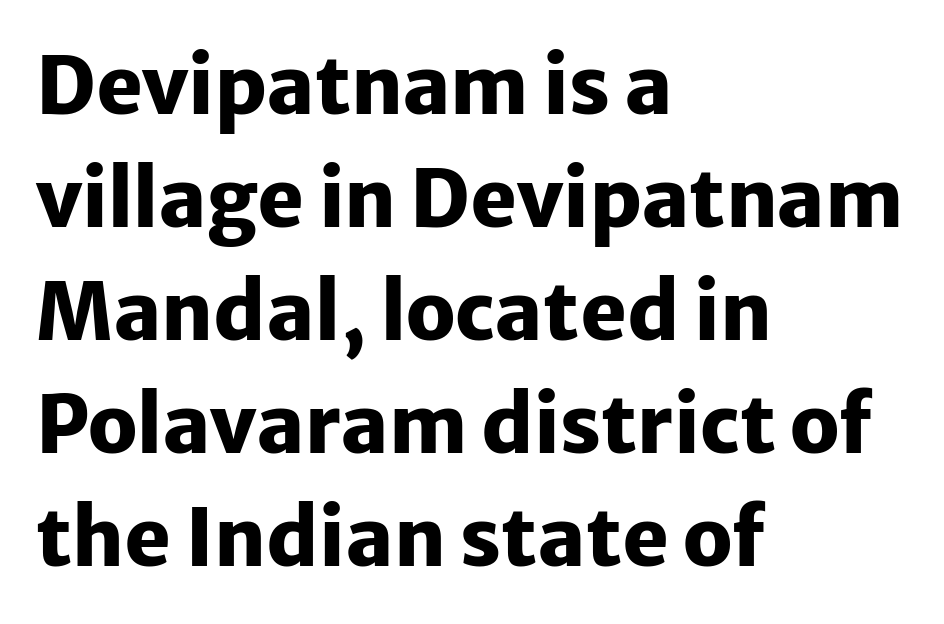
The image shows 79 px heavy sans-serif type, upright; set left-aligned, normal line spacing (1.43x), normal letter spacing, not underlined; low stroke contrast and a medium x-height.
